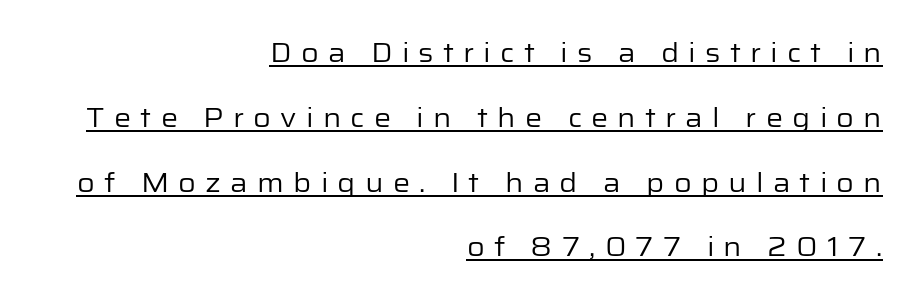
{"italic": "no", "bold": "no", "underline": "yes", "align": "right", "line_spacing": "loose", "line_spacing_ratio": 2.4, "letter_spacing": "wide", "letter_spacing_em": 0.34, "glyph_px": 27}
